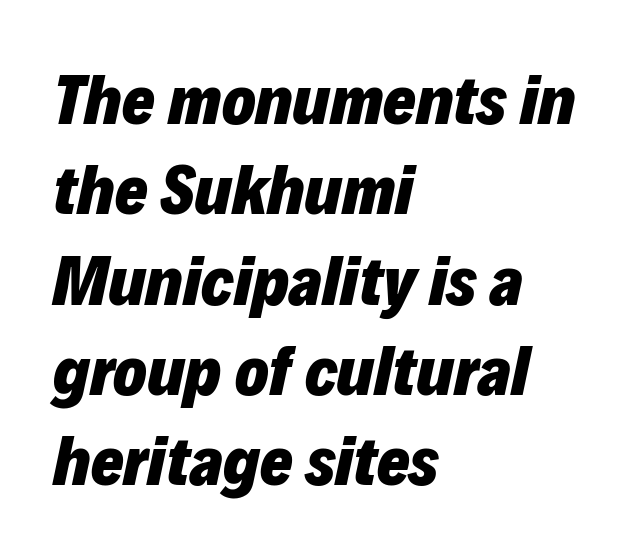
The image shows 70 px heavy type, italic (leaning right); set left-aligned, normal line spacing (1.29x), normal letter spacing, not underlined; low stroke contrast and a medium x-height.
